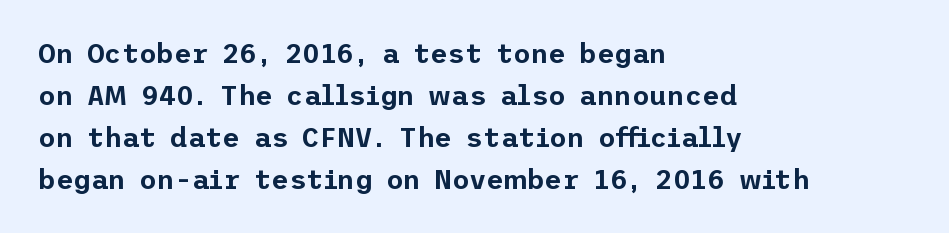
Q: Is the text italic (slanted)? A: No, it is upright.
Q: Is the text underlined? A: No.
Q: How is the paragraph aligned? A: Left-aligned.
Q: Is the spacing between letters normal or unusually wide? A: Normal.
Q: Is the spacing between lines tight, normal or loose? A: Normal.
